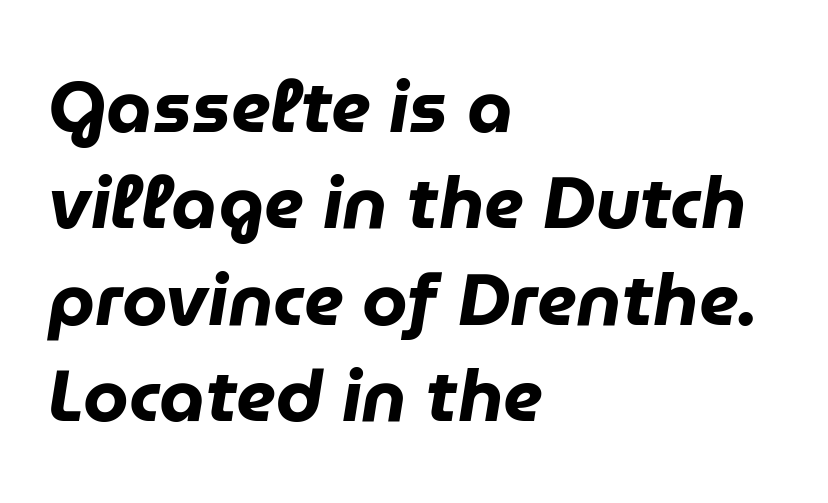
One glance says typical: line gaps are just what's usual. Quick note: underline off. I'd describe the lettering as bold — thick and assertive. Caption: multi-line text, flush left, ragged right. The typography opts for an oblique posture over an upright one.
